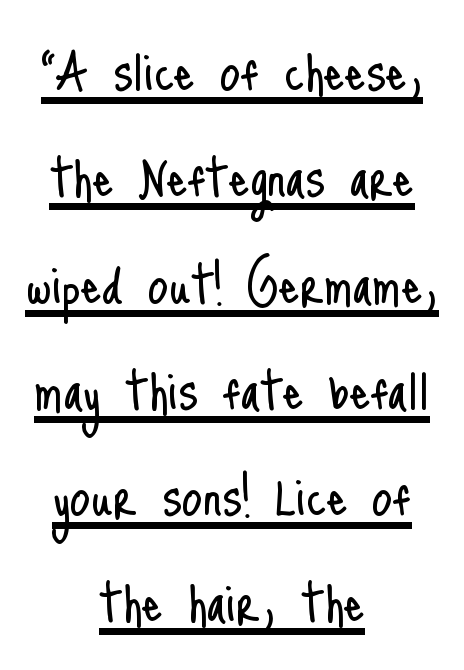
Q: Is the text bold? A: No.
Q: Is the text italic (slanted)? A: No, it is upright.
Q: Is the typeface a serif or a sans-serif typeface? A: Sans-serif.
Q: Is the text underlined? A: Yes.
Q: How is the paragraph aligned? A: Centered.
Q: Is the spacing between letters normal or unusually wide? A: Normal.
Q: Is the spacing between lines tight, normal or loose? A: Normal.
Q: Width (condensed, normal, or wide)? A: Condensed.
Q: Stroke contrast? A: Low.
Q: x-height? A: Small.
Q: Monospaced? A: No.
